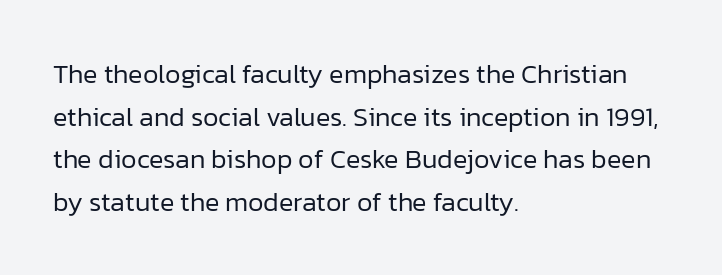
The ragged edge is on the right, which tells us the setting is flush left. Vertical strokes here are truly vertical. Heaviness? Minimal to ordinary, like unemphasized prose. Lines of text with bare space underneath.
